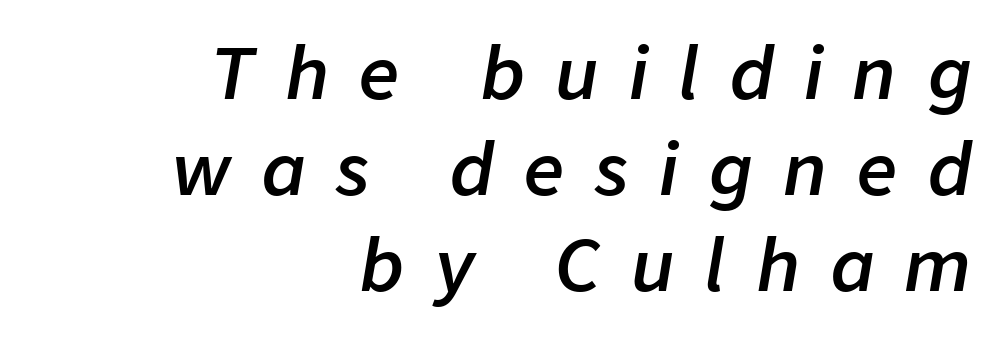
The image shows 70 px semibold type, italic (leaning right); set right-aligned, normal line spacing (1.37x), unusually wide letter spacing (+0.44 em), not underlined; low stroke contrast and a medium x-height.
